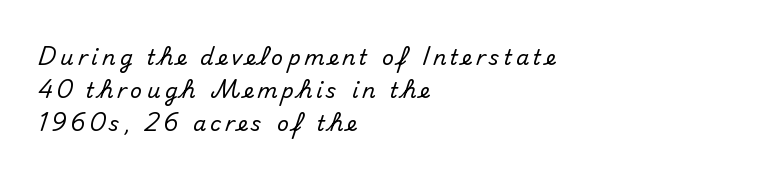
Is the block centered? No — it sits flush against the left margin. This sample keeps an unexceptional amount of space between lines. The baseline area is clear.
